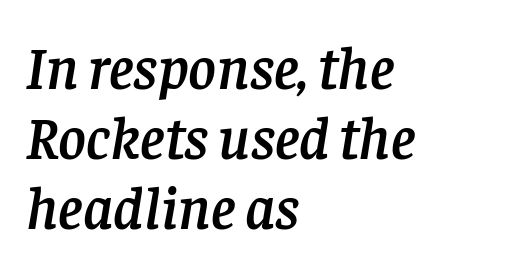
{"serif": "yes", "italic": "yes", "lean": "right", "slant_degrees": 8, "width": "normal", "stroke_contrast": "low", "x_height": "large", "monospaced": "no", "underline": "no", "align": "left", "line_spacing_ratio": 1.17, "letter_spacing": "normal", "letter_spacing_em": 0.0, "glyph_px": 60}
